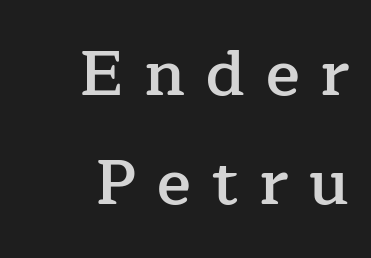
{"serif": "yes", "italic": "no", "bold": "semi", "weight": "semibold", "width": "normal", "stroke_contrast": "low", "x_height": "medium", "monospaced": "no", "underline": "no", "align": "right", "line_spacing_ratio": 1.73, "letter_spacing": "wide", "letter_spacing_em": 0.33, "glyph_px": 63}
